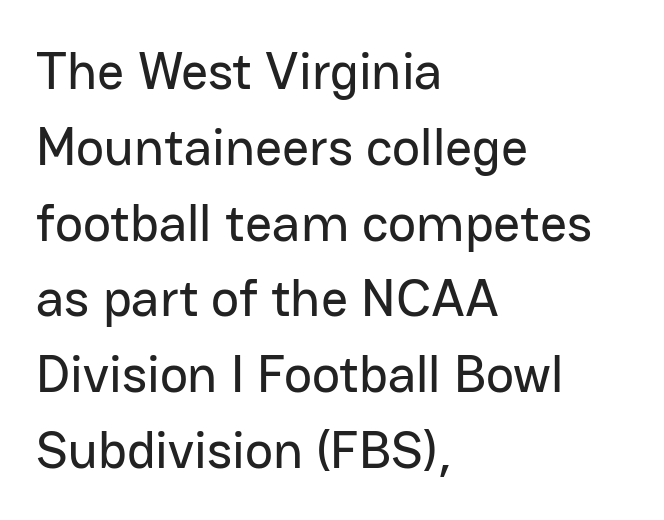
The image shows 53 px sans-serif type, upright; set left-aligned, normal line spacing (1.43x), normal letter spacing, not underlined; low stroke contrast and a medium x-height.
